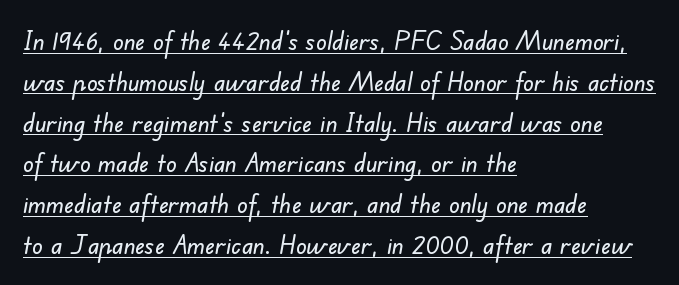
{"underline": "yes", "align": "left", "line_spacing": "normal", "line_spacing_ratio": 1.57, "letter_spacing": "normal", "letter_spacing_em": 0.0, "glyph_px": 26}
